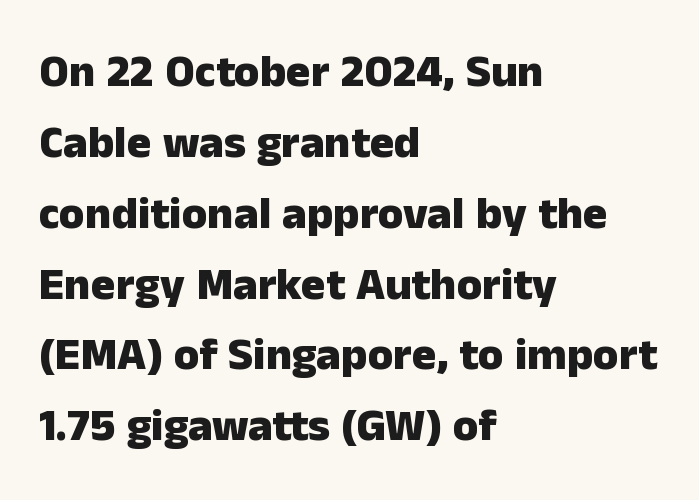
Every letter is thick-stroked: bold, no question. The text block is weighted toward the left margin, trailing off unevenly rightward. Unlike italic type, these characters show no tilt at all. Typographically, this falls in the sans-serif category. Note the varied advance widths — an 'i' is clearly narrower than an 'm'.
